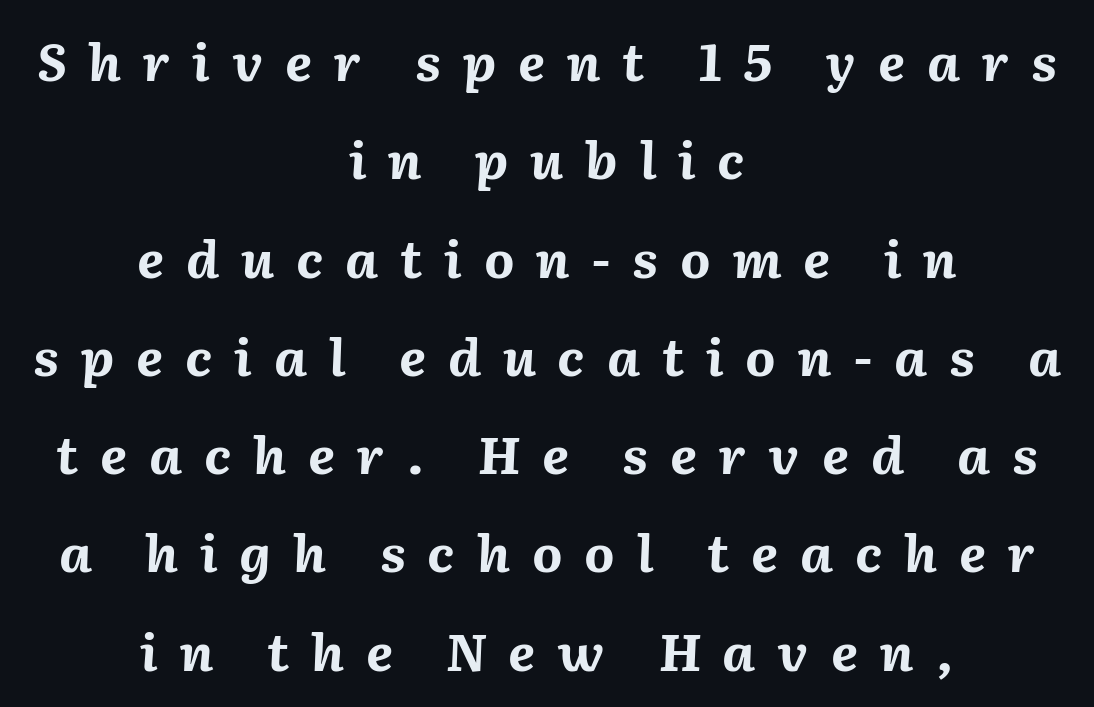
The image shows 52 px bold type, italic (leaning right); set centered, line spacing 1.89x, unusually wide letter spacing (+0.42 em), not underlined; medium stroke contrast and a medium x-height.
